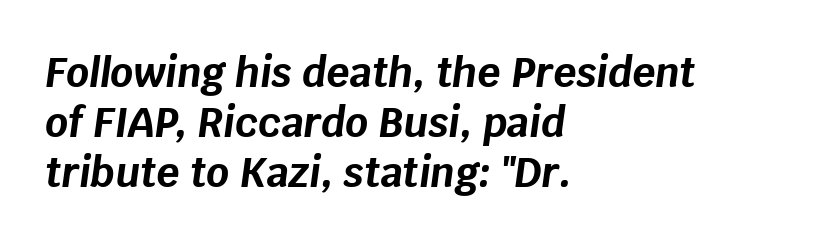
The image shows 40 px bold type, italic (leaning right); set left-aligned, normal line spacing (1.25x), normal letter spacing, not underlined; low stroke contrast and a large x-height.
